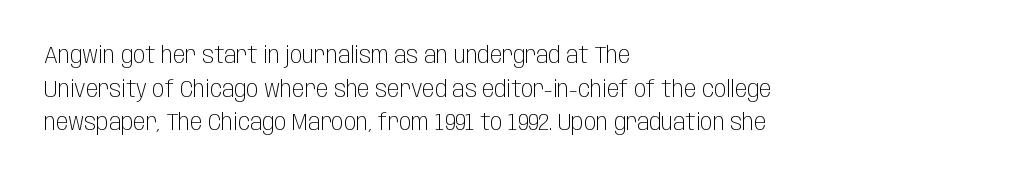
{"italic": "no", "bold": "no", "underline": "no", "align": "left", "line_spacing": "normal", "line_spacing_ratio": 1.46, "letter_spacing": "normal", "letter_spacing_em": 0.0, "glyph_px": 23}
